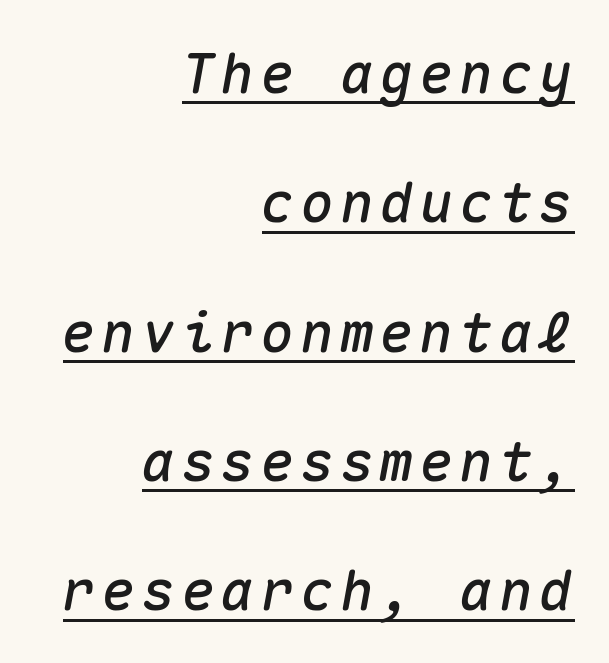
{"italic": "yes", "lean": "right", "slant_degrees": 10, "width": "normal", "stroke_contrast": "medium", "x_height": "medium", "monospaced": "yes", "underline": "yes", "align": "right", "line_spacing": "loose", "line_spacing_ratio": 2.31, "glyph_px": 56}
